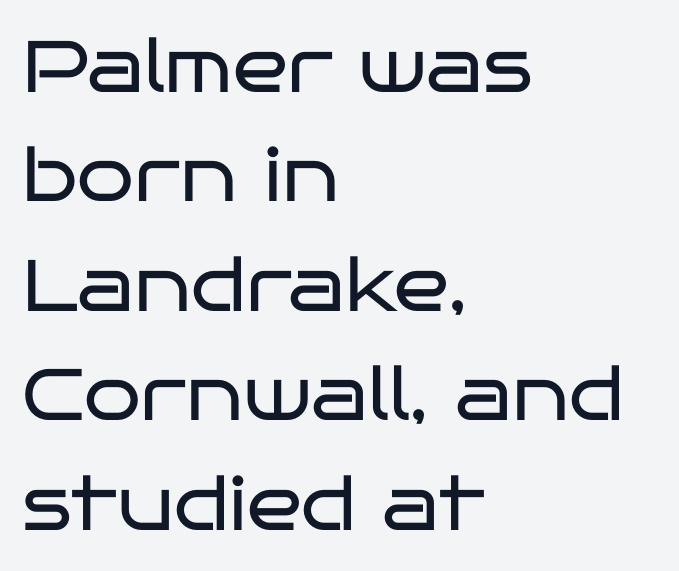
Anything drawn beneath the words? Only blank space. The rows are spaced the way most documents space them. Every character sits straight up, as roman type does. Think of a printed novel: that variable character pitch is what you see here. Bold? No — there's no thickening of the strokes. Notice how the passage keeps a crisp vertical edge on the left only.
